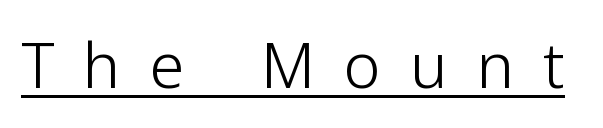
The string is rendered with underlining switched on. The characters are drawn with everyday or finer stroke widths. Is this a fixed-width face? No — the glyphs have proportional, varying widths. The passage shown is typeset with a sans-serif family.
